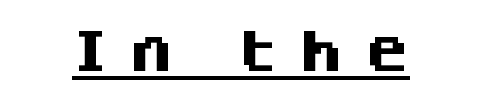
The image shows 45 px heavy sans-serif type, upright; set unusually wide letter spacing (+0.47 em), underlined; medium stroke contrast and a large x-height.
